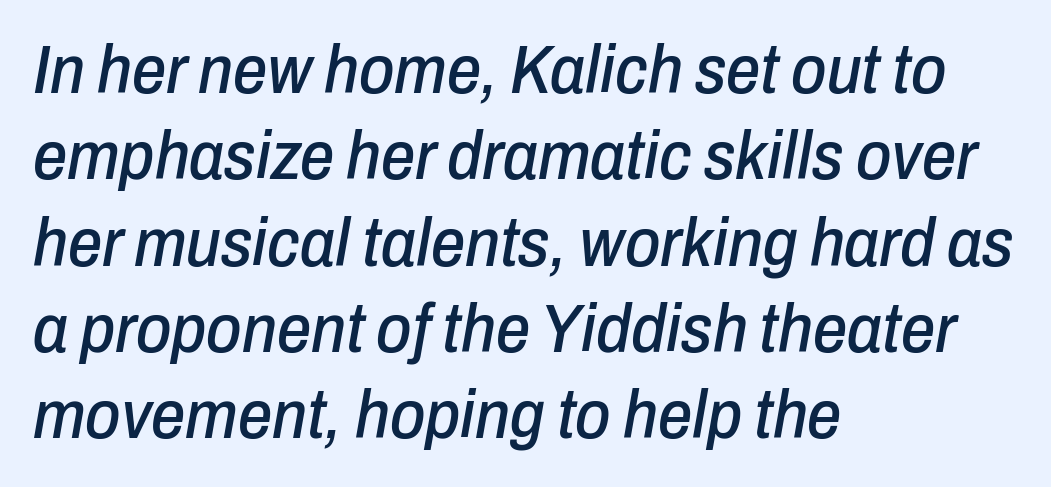
Students, note that the glyphs here touch the page at normal intervals. The letters advance in unequal steps, a hallmark of proportional type. These lines stack with their left ends in a neat column. The glyphs are unaccompanied by any horizontal stroke below them. Slanted lettering throughout.
